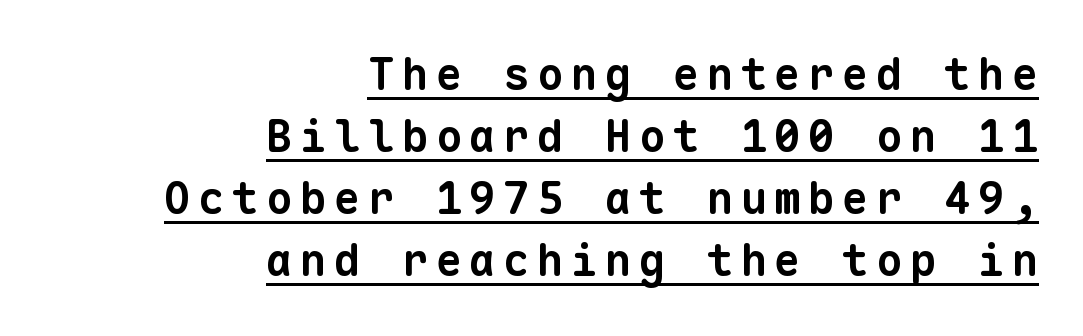
{"serif": "no", "bold": "yes", "weight": "bold", "width": "normal", "stroke_contrast": "low", "x_height": "medium", "monospaced": "yes", "underline": "yes", "align": "right", "line_spacing": "normal", "line_spacing_ratio": 1.41, "glyph_px": 44}
